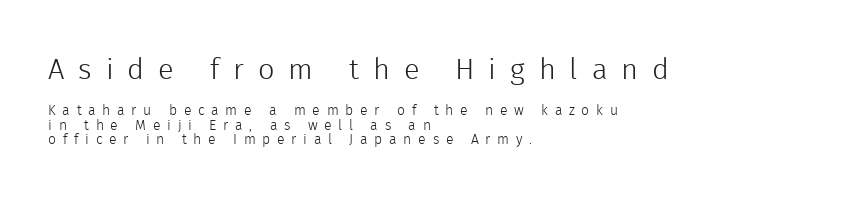
{"serif": "no", "italic": "no", "bold": "no", "weight": "light", "width": "normal", "x_height": "medium", "monospaced": "no", "underline": "no", "align": "left", "line_spacing": "tight", "line_spacing_ratio": 1.01, "letter_spacing": "wide", "letter_spacing_em": 0.48, "larger_block": "first", "size_ratio": 2.07, "glyph_px": 29}
